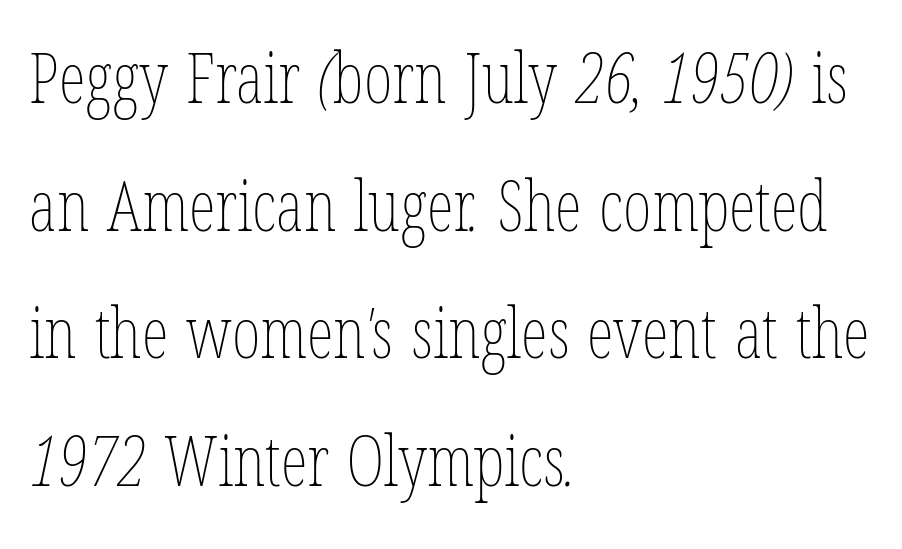
{"bold": "no", "weight": "thin", "width": "condensed", "stroke_contrast": "low", "x_height": "medium", "monospaced": "no", "underline": "no", "align": "left", "line_spacing_ratio": 1.85, "letter_spacing": "normal", "letter_spacing_em": 0.0, "glyph_px": 69}
